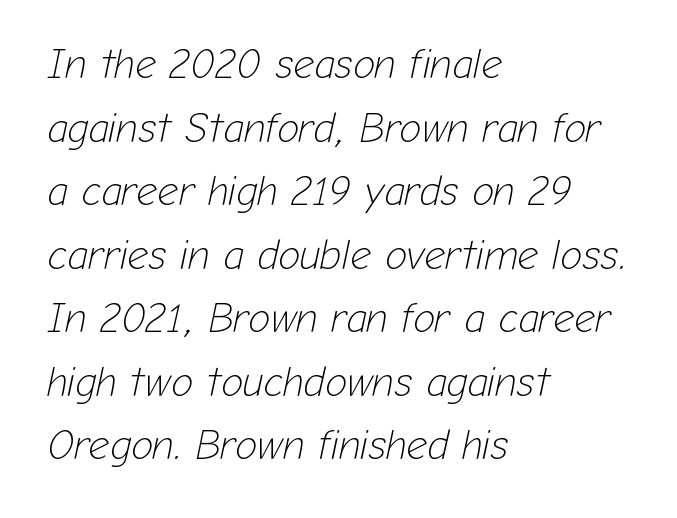
Q: Is the text bold? A: No.
Q: Is the text italic (slanted)? A: Yes, it leans right by about 12 degrees.
Q: Is the text underlined? A: No.
Q: How is the paragraph aligned? A: Left-aligned.
Q: Is the spacing between letters normal or unusually wide? A: Normal.
Q: Is the spacing between lines tight, normal or loose? A: Normal.
Q: Width (condensed, normal, or wide)? A: Normal.
Q: Stroke contrast? A: Low.
Q: x-height? A: Medium.
Q: Monospaced? A: No.
